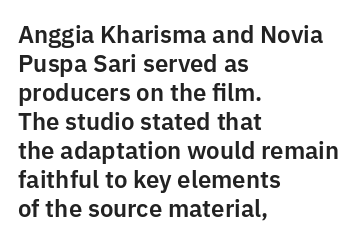
{"italic": "no", "underline": "no", "align": "left", "line_spacing_ratio": 1.21, "letter_spacing": "normal", "letter_spacing_em": 0.0, "glyph_px": 24}
